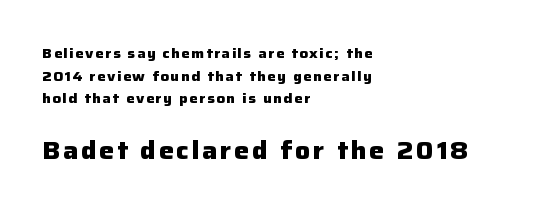
Horizontally, the lines are justified to the leading edge only. Nope, not italic — everything's standing straight. The lines sit at an ordinary, default distance from one another. Character size in the trailing block exceeds that of the leading block. This rendering features lettering with no underline.
